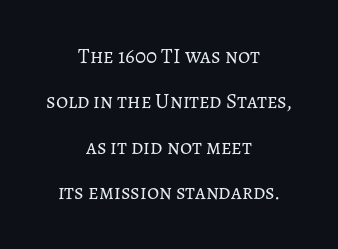
This sample uses plain, unmodified letter spacing. Vertical stems look standard width or narrower in stroke. Does the leading feel generous? Absolutely, it's lavish. The axis of the letterforms is exactly vertical. Letters rest on an invisible, unmarked baseline.
